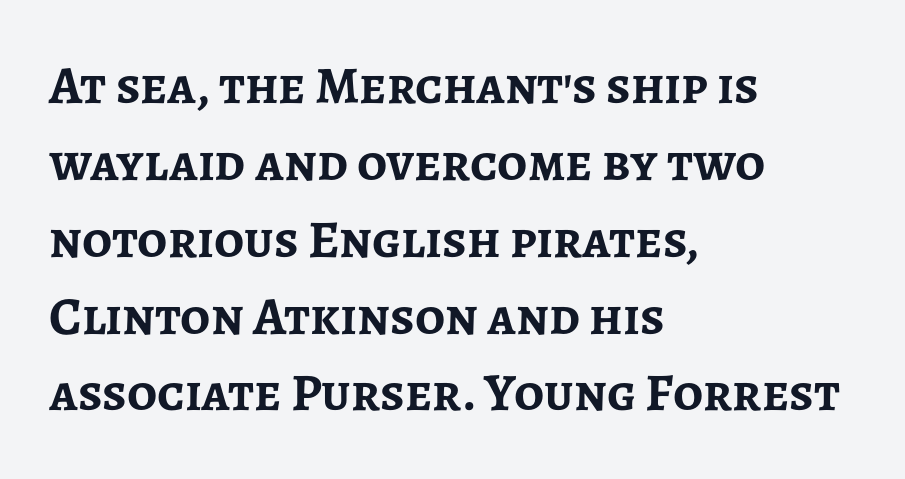
Q: Is the text bold? A: Yes.
Q: Is the text italic (slanted)? A: No, it is upright.
Q: Is the typeface a serif or a sans-serif typeface? A: Sans-serif.
Q: Is the text underlined? A: No.
Q: How is the paragraph aligned? A: Left-aligned.
Q: Is the spacing between letters normal or unusually wide? A: Normal.
Q: Is the spacing between lines tight, normal or loose? A: Normal.
Q: Width (condensed, normal, or wide)? A: Normal.
Q: Stroke contrast? A: Low.
Q: x-height? A: Medium.
Q: Monospaced? A: No.
